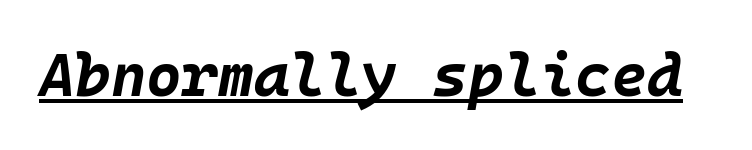
Heavy, bold letterforms. An italicized treatment has been applied to the whole sample. The line texture is even and compact thanks to regular tracking. Like a heading marked for emphasis, these lines bear an underscore.
